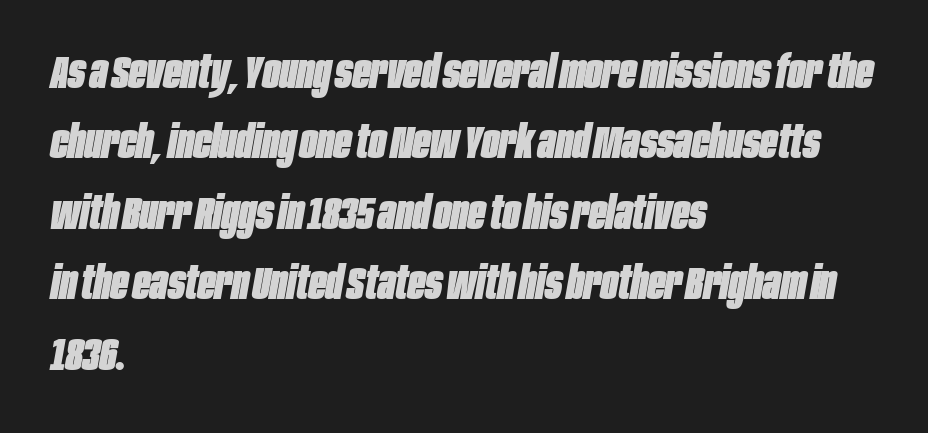
The image shows 46 px heavy, condensed type, italic (leaning right); set left-aligned, normal line spacing (1.53x), normal letter spacing, not underlined; low stroke contrast and a large x-height.
